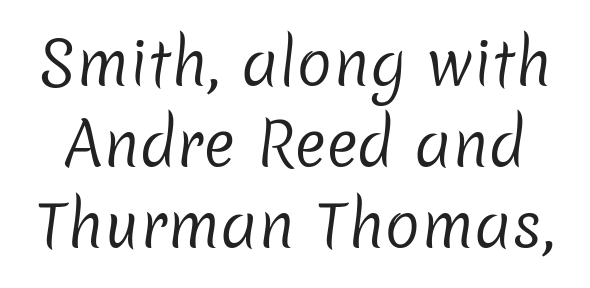
Q: Is the text bold? A: No.
Q: Is the typeface a serif or a sans-serif typeface? A: Sans-serif.
Q: Is the text underlined? A: No.
Q: Is the spacing between letters normal or unusually wide? A: Normal.
Q: Is the spacing between lines tight, normal or loose? A: Normal.
Q: Width (condensed, normal, or wide)? A: Normal.
Q: Stroke contrast? A: Low.
Q: x-height? A: Medium.
Q: Monospaced? A: No.
